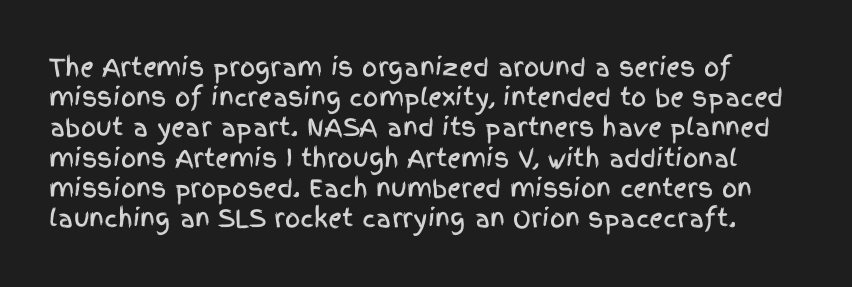
{"italic": "no", "underline": "no", "line_spacing": "normal", "line_spacing_ratio": 1.26, "letter_spacing": "normal", "letter_spacing_em": 0.0, "glyph_px": 24}
